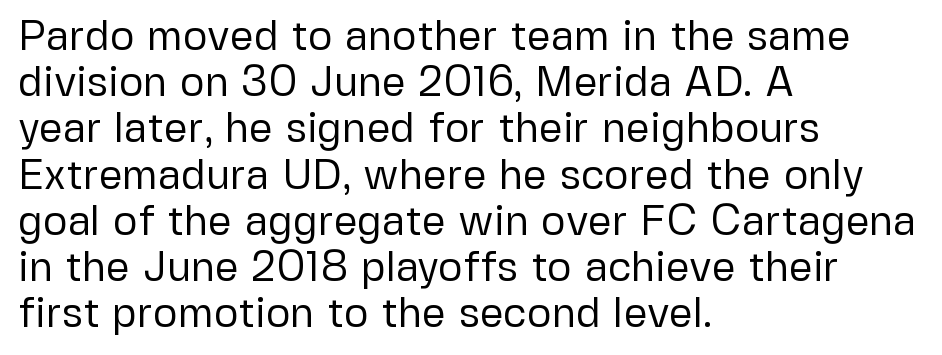
The image shows 42 px regular-weight sans-serif type, upright; set left-aligned, tight line spacing (1.1x), normal letter spacing, not underlined; low stroke contrast and a medium x-height.
